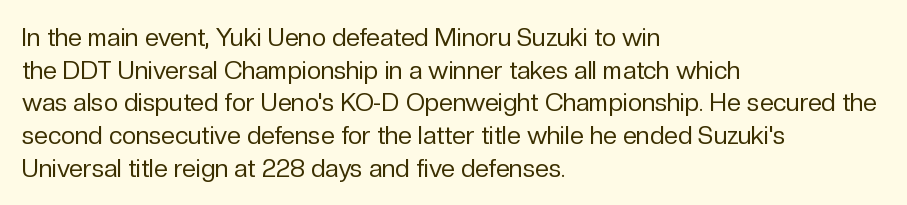
What's the leading like? Ordinary, nothing unusual. The passage shown has conventional tracking throughout. The typography opts for an upright posture over an oblique one. The passage is arranged the way most books set body copy — flush left.
